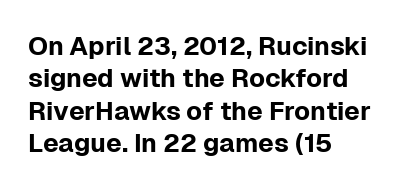
{"italic": "no", "underline": "no", "align": "left", "line_spacing": "normal", "line_spacing_ratio": 1.25, "letter_spacing": "normal", "letter_spacing_em": 0.0, "glyph_px": 26}
